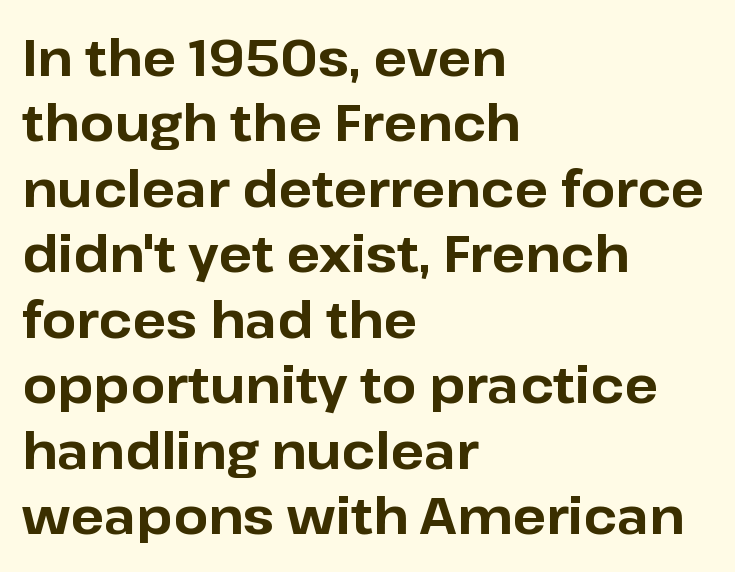
Casual observation: everything's shoved over to the left. These lines keep a tight, regular rhythm from letter to letter. Is this a fixed-width face? No — the glyphs have proportional, varying widths. Letterform terminals end flat and unadorned throughout the passage.
